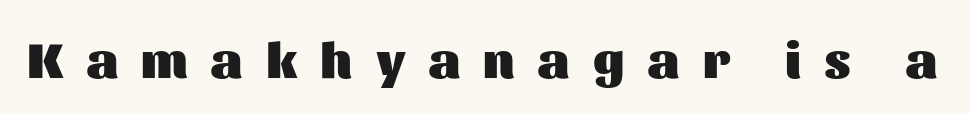
Each glyph is drawn with heavy, bold strokes. The face used here is proportionally spaced, like ordinary book or web type. Just letters on the line, the space beneath them empty. Serifs: no, the terminals of the letterforms are clean.
